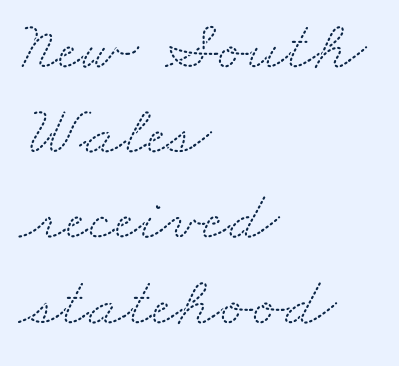
The image shows 71 px wide serif type; set left-aligned, line spacing 1.2x, normal letter spacing, not underlined; medium stroke contrast and a small x-height.
